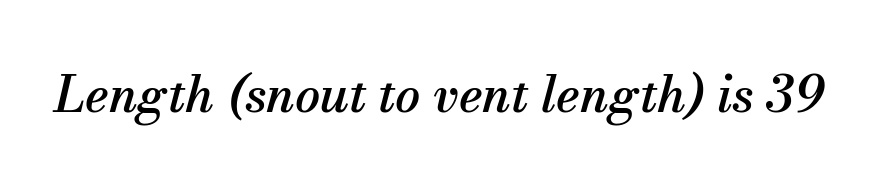
Quick note: italic. This rendering leaves character spacing at its baseline value. The baseline area is clear. Spacing verdict: proportional, widths tailored to each character.
